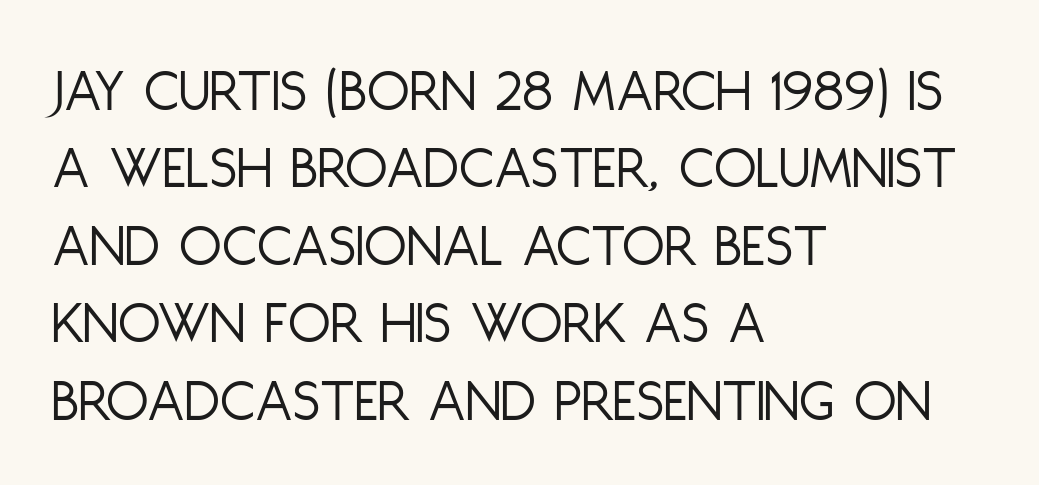
Note: no serifs on the glyphs. The text block is weighted toward the left margin, trailing off unevenly rightward. Every stem runs plumb, perpendicular to the baseline. Here the designer chose a conventional face with non-uniform glyph widths. The designer left line spacing at the default.
